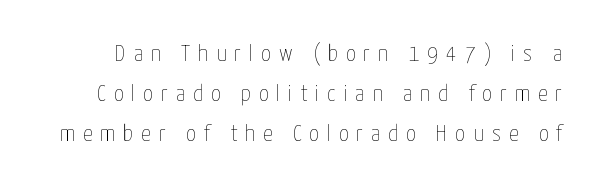
{"italic": "no", "bold": "no", "underline": "no", "line_spacing": "normal", "line_spacing_ratio": 1.66, "letter_spacing": "wide", "letter_spacing_em": 0.33, "glyph_px": 24}
